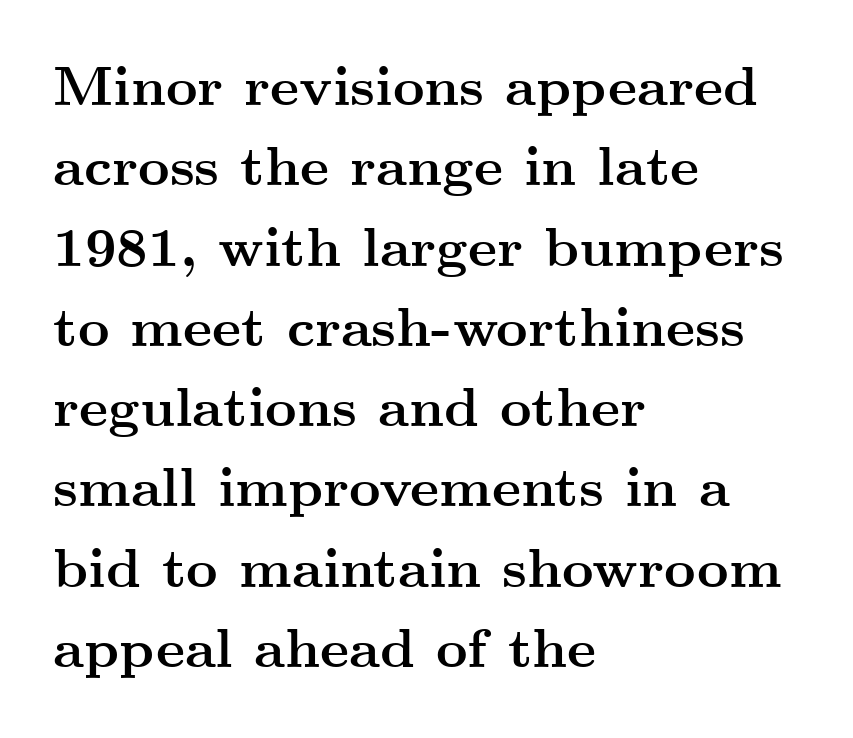
{"serif": "yes", "italic": "no", "bold": "yes", "weight": "semibold", "width": "wide", "stroke_contrast": "medium", "x_height": "small", "monospaced": "no", "underline": "no", "align": "left", "line_spacing": "normal", "line_spacing_ratio": 1.46, "letter_spacing": "normal", "letter_spacing_em": 0.0, "glyph_px": 55}
